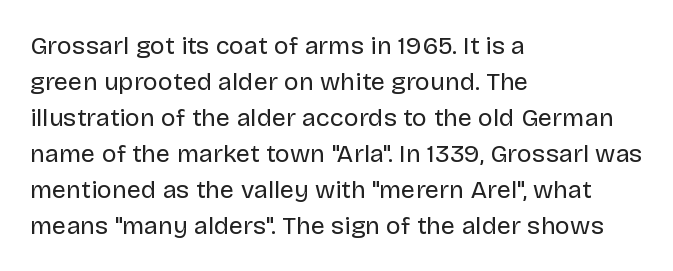
Q: Is the text bold? A: No.
Q: Is the text italic (slanted)? A: No, it is upright.
Q: Is the text underlined? A: No.
Q: How is the paragraph aligned? A: Left-aligned.
Q: Is the spacing between letters normal or unusually wide? A: Normal.
Q: Is the spacing between lines tight, normal or loose? A: Normal.
